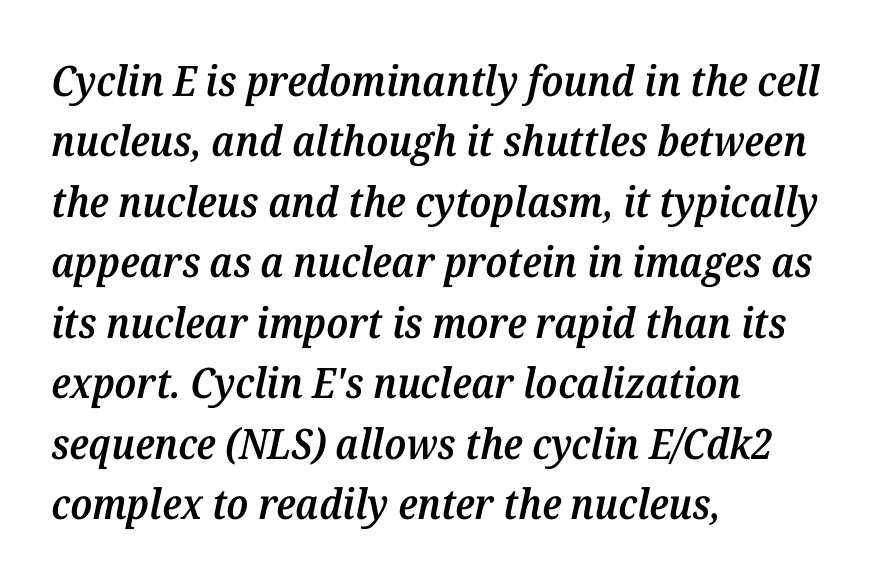
Q: Is the text bold? A: Semi-bold.
Q: Is the text italic (slanted)? A: Yes, it leans right by about 12 degrees.
Q: Is the typeface a serif or a sans-serif typeface? A: Serif.
Q: Is the text underlined? A: No.
Q: How is the paragraph aligned? A: Left-aligned.
Q: Is the spacing between letters normal or unusually wide? A: Normal.
Q: Is the spacing between lines tight, normal or loose? A: Normal.
Q: Width (condensed, normal, or wide)? A: Normal.
Q: Stroke contrast? A: Medium.
Q: x-height? A: Medium.
Q: Monospaced? A: No.
